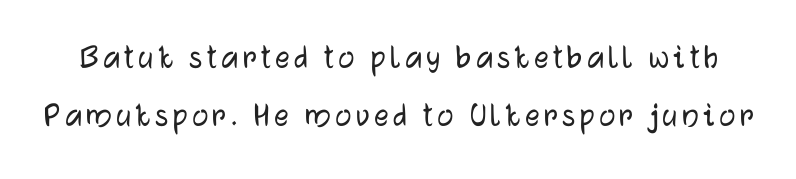
The image shows 36 px sans-serif type, upright; set normal line spacing (1.6x), not underlined; low stroke contrast and a medium x-height.
